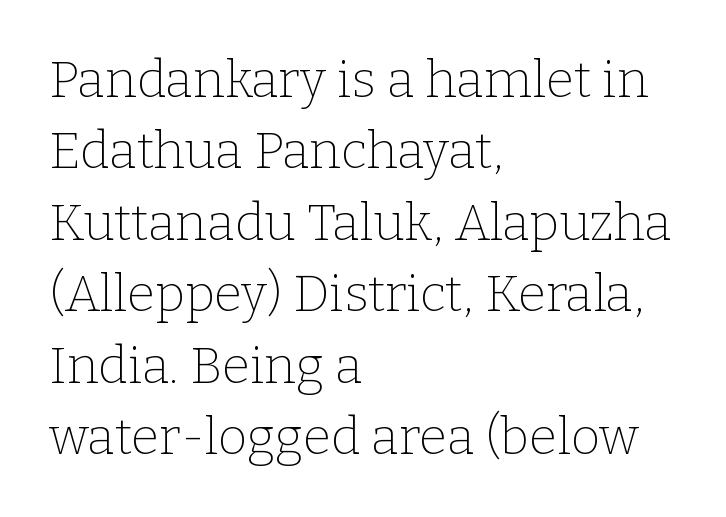
Summary of weight: not heavy and not bold. Bare-footed words on every line. This sample uses a serif face. The tracking reads as untouched default to a designer's eye. Varying glyph widths throughout — classic text-font behaviour. Casual observation: everything's shoved over to the left.
